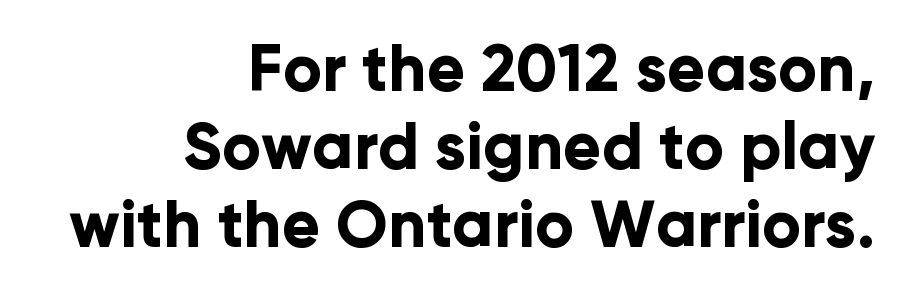
The image shows 64 px bold sans-serif type, upright; set right-aligned, line spacing 1.22x, normal letter spacing, not underlined; low stroke contrast and a medium x-height.
